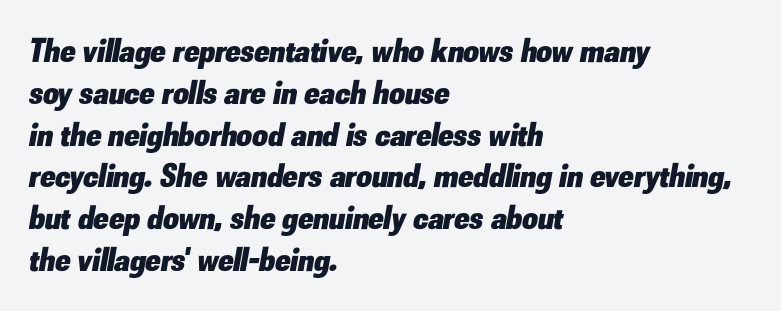
The image shows 34 px heavy type, italic (leaning right); set left-aligned, line spacing 1.23x, normal letter spacing, not underlined; low stroke contrast and a small x-height.
